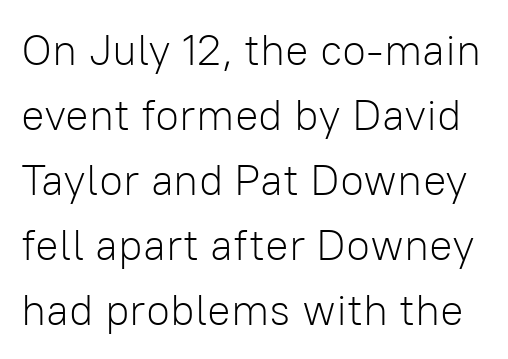
The image shows 44 px light sans-serif type, upright; set normal line spacing (1.48x), normal letter spacing, not underlined; low stroke contrast and a medium x-height.
